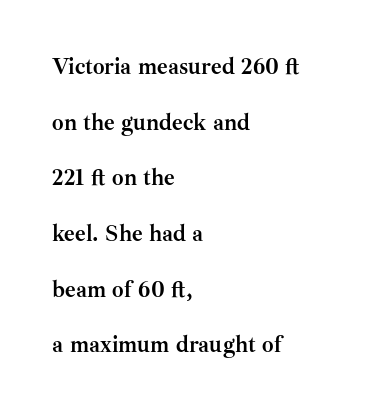
The image shows 23 px bold type, upright; set left-aligned, loose line spacing (2.42x), normal letter spacing, not underlined.
